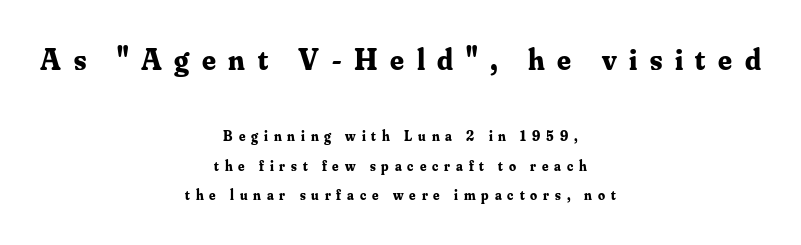
Q: Is the text bold? A: Yes.
Q: Is the text italic (slanted)? A: No, it is upright.
Q: Is the typeface a serif or a sans-serif typeface? A: Serif.
Q: Is the text underlined? A: No.
Q: How is the paragraph aligned? A: Centered.
Q: Is the spacing between letters normal or unusually wide? A: Unusually wide.
Q: Is the spacing between lines tight, normal or loose? A: Loose.
Q: Which block of text is set in a larger size, the first (top) or the second (bottom)? A: The first (top) one.
Q: Width (condensed, normal, or wide)? A: Normal.
Q: Stroke contrast? A: Medium.
Q: x-height? A: Small.
Q: Monospaced? A: No.
